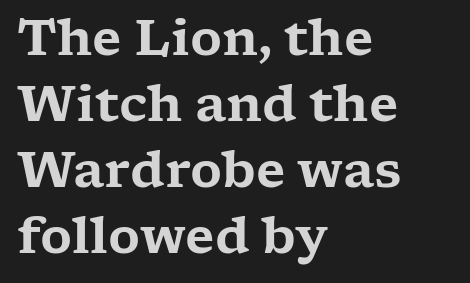
{"serif": "yes", "italic": "no", "width": "wide", "stroke_contrast": "low", "x_height": "medium", "monospaced": "no", "underline": "no", "align": "left", "line_spacing": "normal", "line_spacing_ratio": 1.35, "letter_spacing": "normal", "letter_spacing_em": 0.0, "glyph_px": 49}
